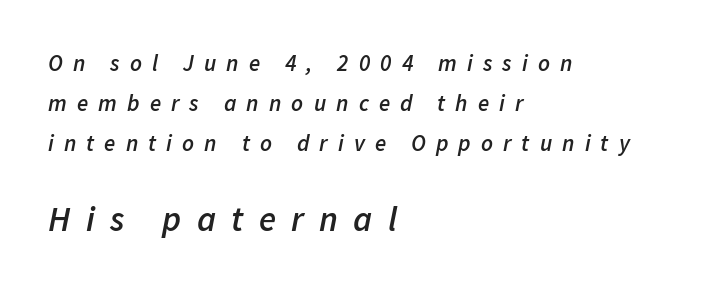
The image shows 35 px semibold type, italic (leaning right); set left-aligned, line spacing 1.74x, unusually wide letter spacing (+0.44 em), not underlined; the second (bottom) block is 1.52x larger; low stroke contrast and a medium x-height.
